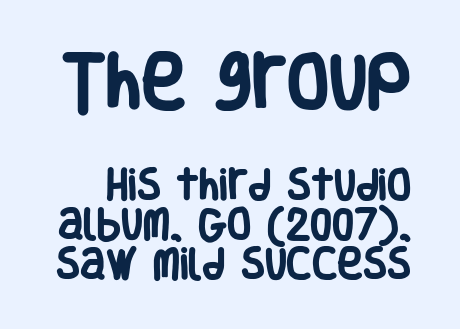
Notice how the stems are strictly vertical — no italics here. Horizontal bands of white between lines are thin slivers. Is this a fixed-width face? No — the glyphs have proportional, varying widths. Unlike a traditional serif, this face leaves its strokes unadorned. Chunky letters — that's bold for sure.
